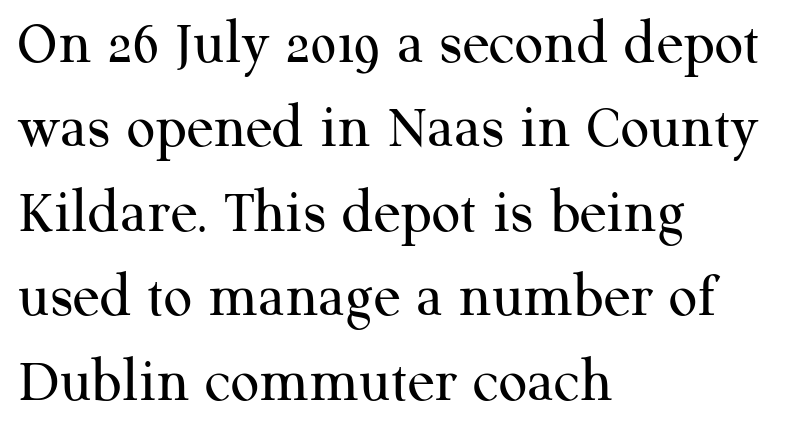
The image shows 63 px regular-weight serif type, upright; set left-aligned, normal line spacing (1.34x), normal letter spacing, not underlined; medium stroke contrast and a medium x-height.
